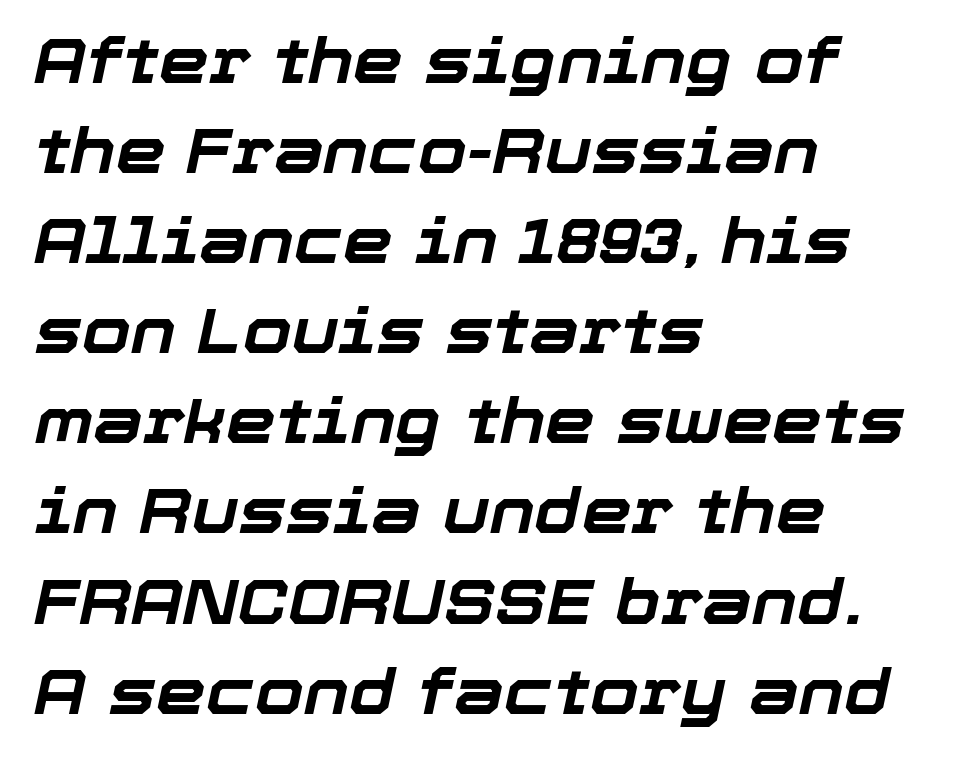
The image shows 63 px bold type, italic (leaning right); set left-aligned, normal line spacing (1.43x), normal letter spacing, not underlined; low stroke contrast and a medium x-height.
